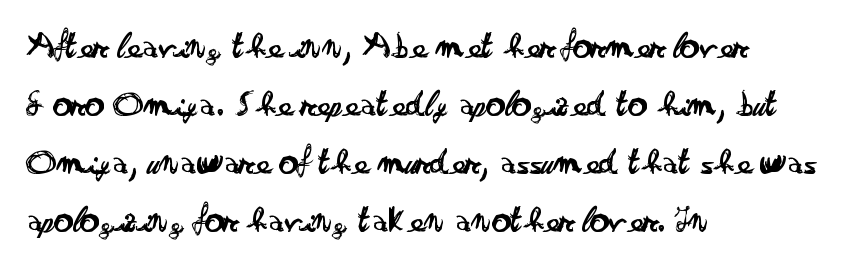
The image shows 38 px regular-weight, wide sans-serif type, upright; set left-aligned, normal line spacing (1.53x), normal letter spacing, not underlined; low stroke contrast and a small x-height.
